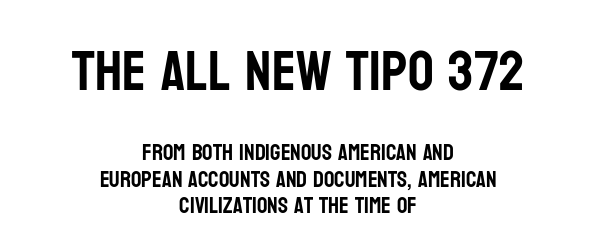
Q: Is the text italic (slanted)? A: No, it is upright.
Q: Is the typeface a serif or a sans-serif typeface? A: Sans-serif.
Q: Is the text underlined? A: No.
Q: How is the paragraph aligned? A: Centered.
Q: Is the spacing between letters normal or unusually wide? A: Normal.
Q: Is the spacing between lines tight, normal or loose? A: Tight.
Q: Which block of text is set in a larger size, the first (top) or the second (bottom)? A: The first (top) one.
Q: Width (condensed, normal, or wide)? A: Condensed.
Q: Stroke contrast? A: Low.
Q: x-height? A: Large.
Q: Monospaced? A: No.
